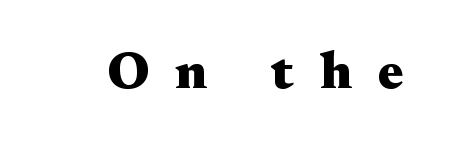
Strong, thick strokes mark this as bold type. Varying glyph widths throughout — classic text-font behaviour. Observe the wide spacing: letters keep a clear distance from each other. The area under the type is left untouched.
